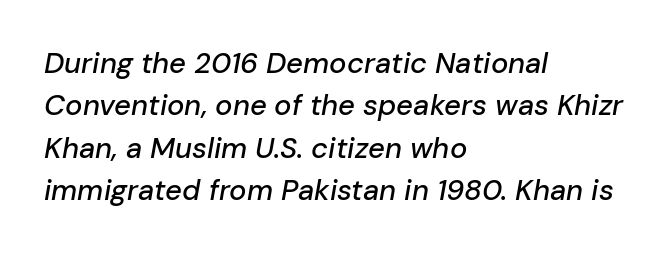
{"italic": "yes", "lean": "right", "slant_degrees": 10, "width": "normal", "stroke_contrast": "low", "x_height": "medium", "monospaced": "no", "underline": "no", "align": "left", "line_spacing": "normal", "line_spacing_ratio": 1.46, "letter_spacing": "normal", "letter_spacing_em": 0.0, "glyph_px": 29}
